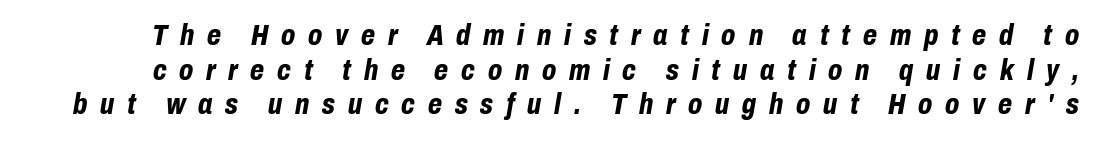
The image shows 29 px bold, condensed type, italic (leaning right); set line spacing 1.19x, unusually wide letter spacing (+0.44 em), not underlined; low stroke contrast and a medium x-height.
